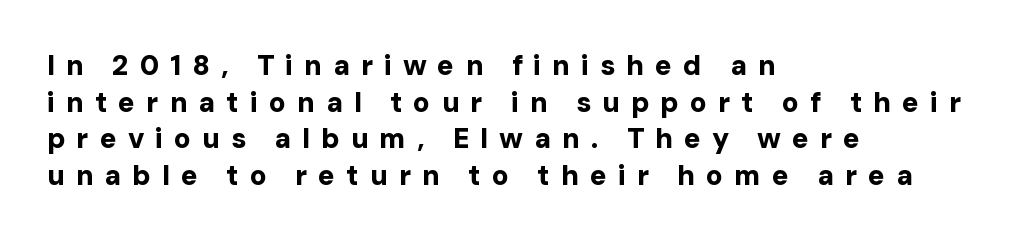
{"serif": "no", "italic": "no", "bold": "yes", "weight": "bold", "width": "normal", "stroke_contrast": "low", "x_height": "medium", "monospaced": "no", "underline": "no", "align": "left", "line_spacing": "normal", "line_spacing_ratio": 1.31, "letter_spacing": "wide", "letter_spacing_em": 0.39, "glyph_px": 28}
